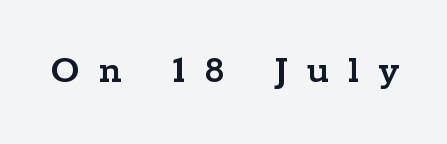
Q: Is the text italic (slanted)? A: No, it is upright.
Q: Is the typeface a serif or a sans-serif typeface? A: Serif.
Q: Is the text underlined? A: No.
Q: Is the spacing between letters normal or unusually wide? A: Unusually wide.
Q: Width (condensed, normal, or wide)? A: Wide.
Q: Stroke contrast? A: Low.
Q: x-height? A: Medium.
Q: Monospaced? A: No.
